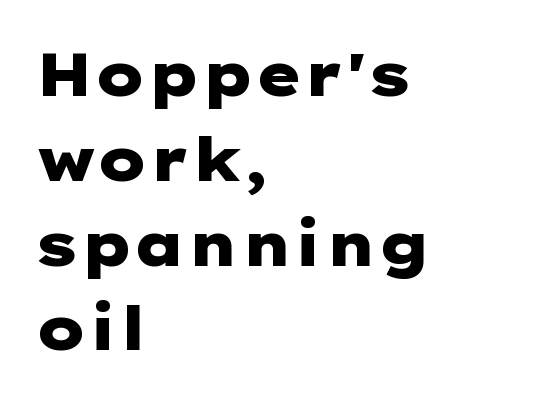
{"serif": "no", "italic": "no", "bold": "yes", "weight": "heavy", "width": "wide", "stroke_contrast": "low", "x_height": "medium", "underline": "no", "align": "left", "line_spacing": "normal", "line_spacing_ratio": 1.39, "letter_spacing": "normal", "letter_spacing_em": 0.0, "glyph_px": 61}
